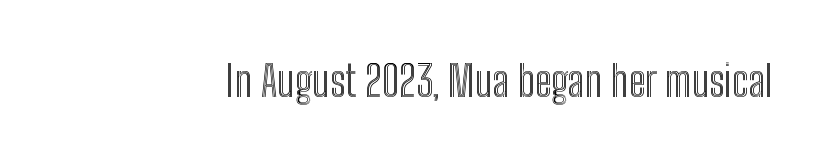
Q: Is the text italic (slanted)? A: No, it is upright.
Q: Is the text underlined? A: No.
Q: Is the spacing between letters normal or unusually wide? A: Normal.
Q: Width (condensed, normal, or wide)? A: Condensed.
Q: x-height? A: Medium.
Q: Monospaced? A: No.
